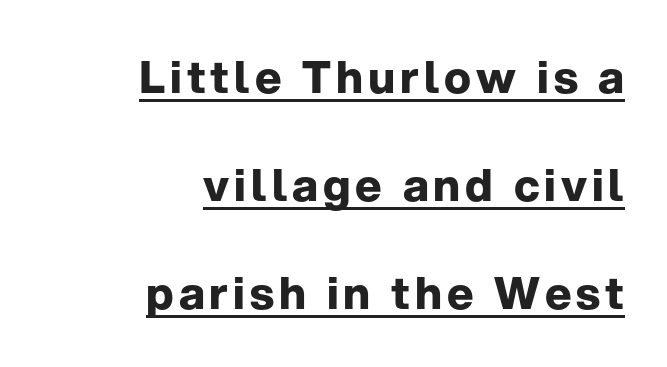
{"serif": "no", "italic": "no", "bold": "yes", "weight": "bold", "width": "normal", "stroke_contrast": "low", "x_height": "medium", "monospaced": "no", "underline": "yes", "align": "right", "line_spacing": "loose", "line_spacing_ratio": 2.4, "glyph_px": 45}
